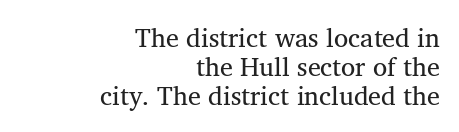
The image shows 26 px text type, upright; set right-aligned, tight line spacing (1.12x), normal letter spacing, not underlined.
